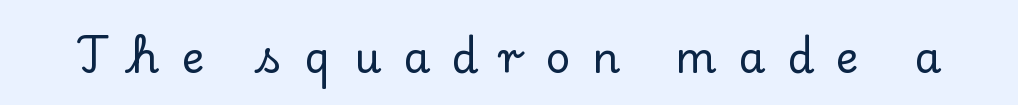
Q: Is the text italic (slanted)? A: No, it is upright.
Q: Is the typeface a serif or a sans-serif typeface? A: Serif.
Q: Is the text underlined? A: No.
Q: Is the spacing between letters normal or unusually wide? A: Unusually wide.
Q: Width (condensed, normal, or wide)? A: Normal.
Q: Stroke contrast? A: Low.
Q: x-height? A: Small.
Q: Monospaced? A: No.
